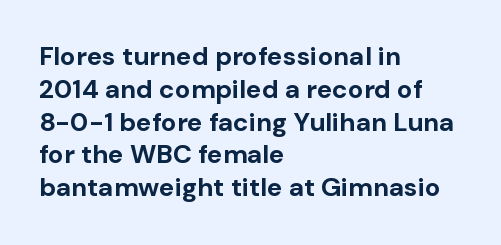
The image shows 26 px bold type, upright; set left-aligned, normal line spacing (1.26x), normal letter spacing, not underlined.
